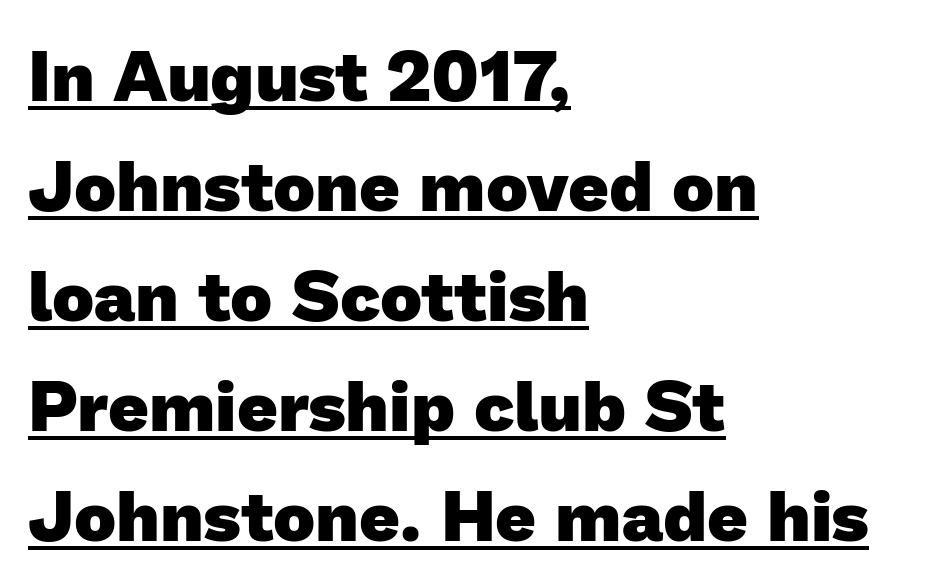
Q: Is the text bold? A: Yes.
Q: Is the typeface a serif or a sans-serif typeface? A: Sans-serif.
Q: Is the text underlined? A: Yes.
Q: How is the paragraph aligned? A: Left-aligned.
Q: Is the spacing between letters normal or unusually wide? A: Normal.
Q: Is the spacing between lines tight, normal or loose? A: Normal.
Q: Width (condensed, normal, or wide)? A: Normal.
Q: Stroke contrast? A: Low.
Q: x-height? A: Medium.
Q: Monospaced? A: No.
